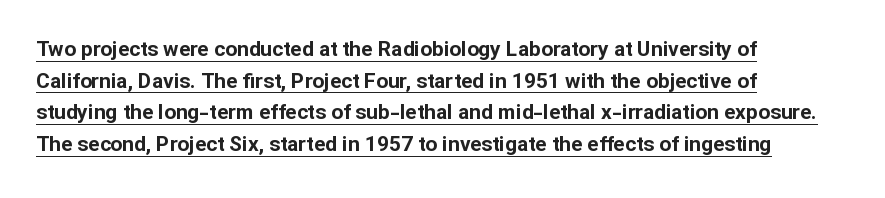
{"italic": "no", "bold": "yes", "underline": "yes", "align": "left", "line_spacing": "normal", "line_spacing_ratio": 1.51, "letter_spacing": "normal", "letter_spacing_em": 0.0, "glyph_px": 21}
